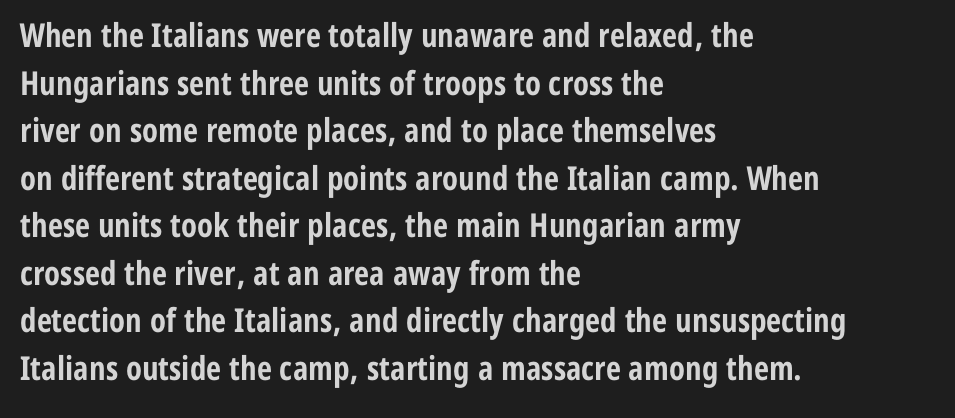
Q: Is the text bold? A: Yes.
Q: Is the text italic (slanted)? A: No, it is upright.
Q: Is the typeface a serif or a sans-serif typeface? A: Sans-serif.
Q: Is the text underlined? A: No.
Q: How is the paragraph aligned? A: Left-aligned.
Q: Is the spacing between letters normal or unusually wide? A: Normal.
Q: Is the spacing between lines tight, normal or loose? A: Normal.
Q: Width (condensed, normal, or wide)? A: Condensed.
Q: Stroke contrast? A: Low.
Q: x-height? A: Medium.
Q: Monospaced? A: No.
